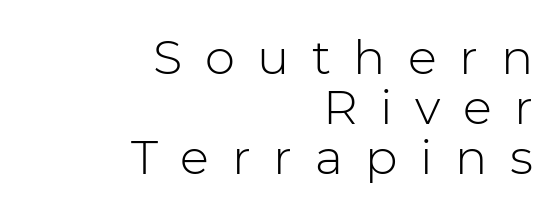
{"serif": "no", "italic": "no", "bold": "no", "weight": "light", "width": "normal", "stroke_contrast": "low", "x_height": "medium", "monospaced": "no", "underline": "no", "align": "right", "line_spacing": "tight", "line_spacing_ratio": 1.04, "letter_spacing": "wide", "letter_spacing_em": 0.47, "glyph_px": 48}
